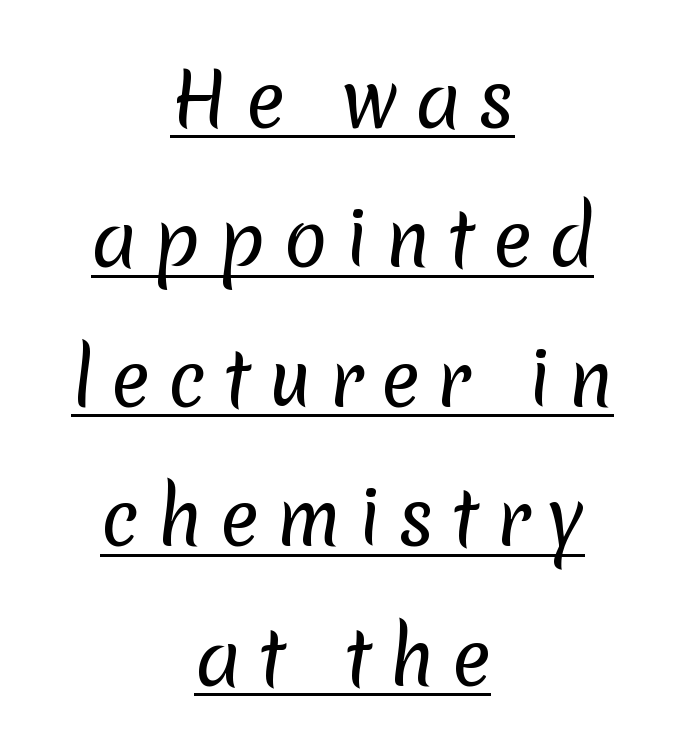
{"serif": "no", "bold": "no", "weight": "regular", "width": "normal", "stroke_contrast": "low", "x_height": "medium", "monospaced": "no", "underline": "yes", "align": "center", "line_spacing": "loose", "line_spacing_ratio": 1.91, "letter_spacing": "wide", "letter_spacing_em": 0.23, "glyph_px": 73}
